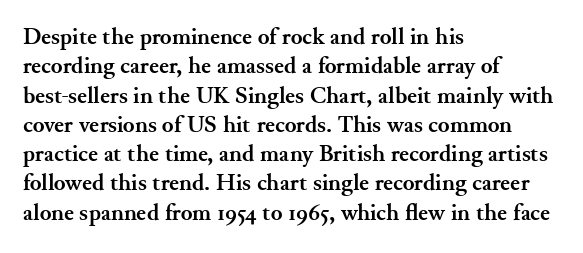
The image shows 24 px bold type, upright; set left-aligned, line spacing 1.22x, normal letter spacing, not underlined.
